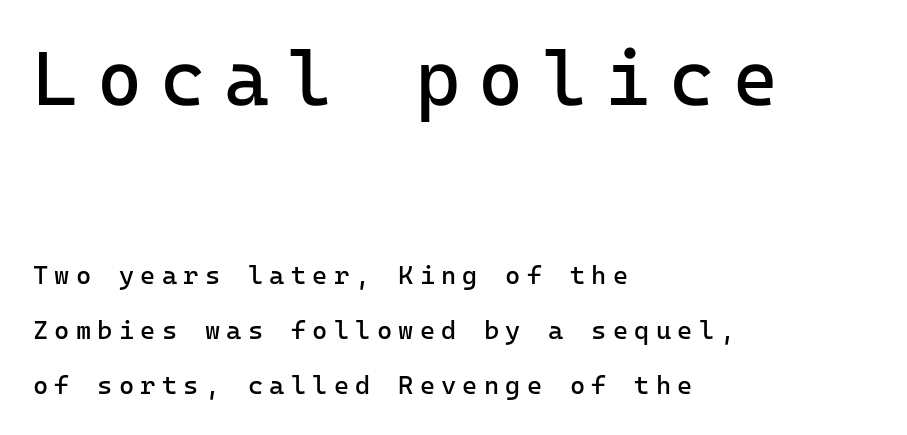
Q: Is the text bold? A: No.
Q: Is the text italic (slanted)? A: No, it is upright.
Q: Is the typeface a serif or a sans-serif typeface? A: Sans-serif.
Q: Is the text underlined? A: No.
Q: How is the paragraph aligned? A: Left-aligned.
Q: Is the spacing between letters normal or unusually wide? A: Unusually wide.
Q: Is the spacing between lines tight, normal or loose? A: Loose.
Q: Which block of text is set in a larger size, the first (top) or the second (bottom)? A: The first (top) one.
Q: Width (condensed, normal, or wide)? A: Normal.
Q: Stroke contrast? A: Low.
Q: x-height? A: Medium.
Q: Monospaced? A: Yes.
